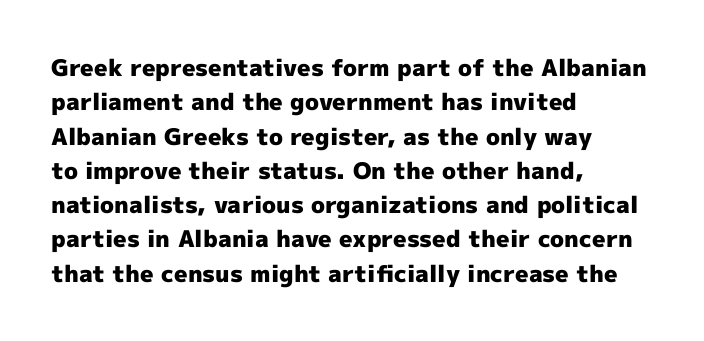
The space directly below the letters is spotless. Interline gaps are of average width in this sample. Ascenders rise straight up at ninety degrees. The rendering anchors every line to the left-hand side. The horizontal fit of the characters is conventional and even. The sample has been set heavy, in full bold.
